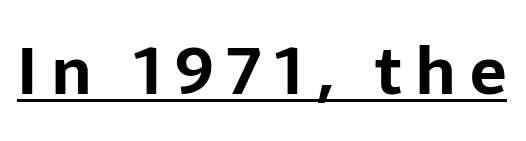
The image shows 65 px bold sans-serif type, upright; set unusually wide letter spacing (+0.21 em), underlined; low stroke contrast and a medium x-height.
